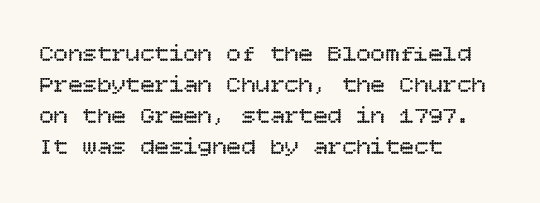
Q: Is the text bold? A: No.
Q: Is the text italic (slanted)? A: No, it is upright.
Q: Is the text underlined? A: No.
Q: How is the paragraph aligned? A: Left-aligned.
Q: Is the spacing between letters normal or unusually wide? A: Normal.
Q: Is the spacing between lines tight, normal or loose? A: Normal.
